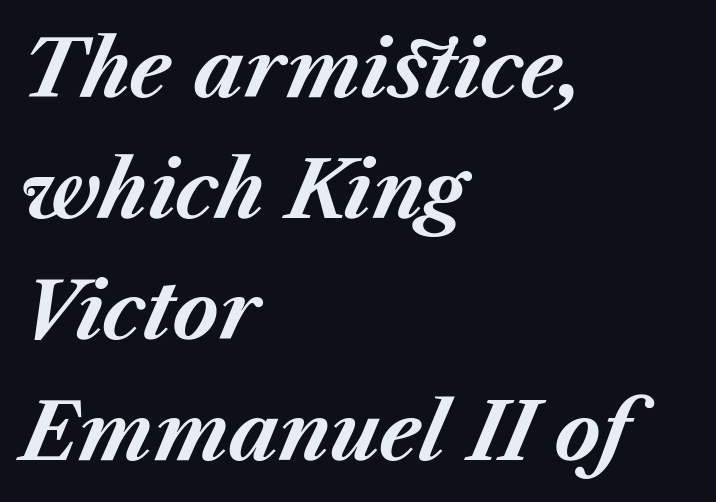
Q: Is the text bold? A: Yes.
Q: Is the text italic (slanted)? A: Yes, it leans right by about 23 degrees.
Q: Is the text underlined? A: No.
Q: How is the paragraph aligned? A: Left-aligned.
Q: Is the spacing between letters normal or unusually wide? A: Normal.
Q: Is the spacing between lines tight, normal or loose? A: Normal.
Q: Width (condensed, normal, or wide)? A: Normal.
Q: Stroke contrast? A: Medium.
Q: x-height? A: Medium.
Q: Monospaced? A: No.
